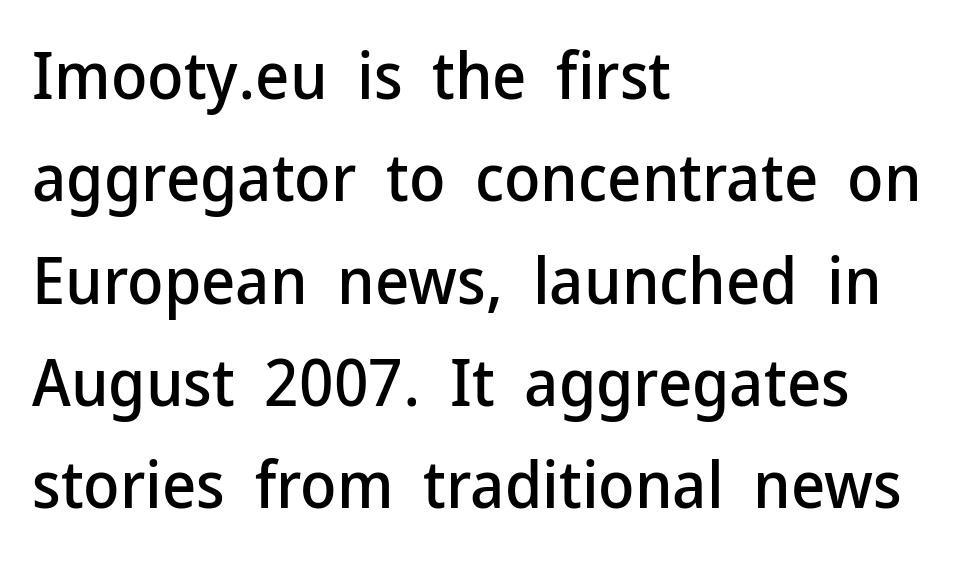
The image shows 66 px sans-serif type, upright; set left-aligned, normal line spacing (1.55x), normal letter spacing, not underlined; low stroke contrast and a medium x-height.
